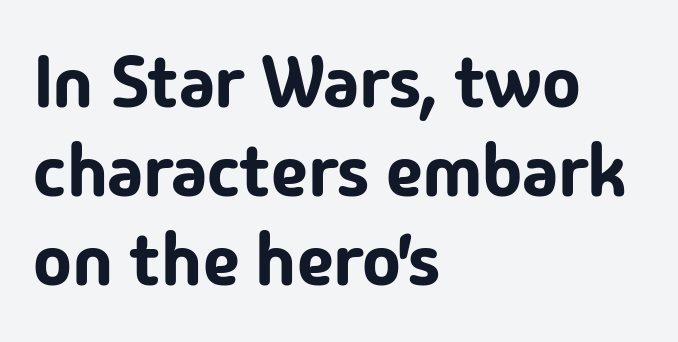
The text was rendered using a sans face with plain stroke endings. You could not count columns in this text — the font is proportionally spaced. Upright lettering throughout. The rendering anchors every line to the left-hand side. The words here are not underlined.
